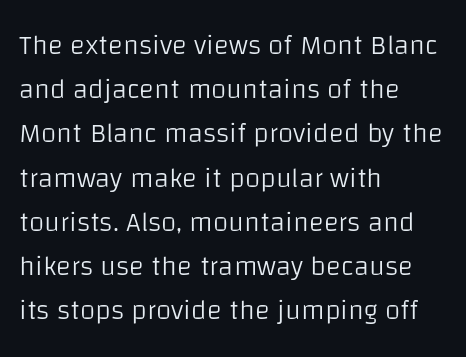
{"serif": "no", "italic": "no", "bold": "no", "weight": "light", "width": "normal", "stroke_contrast": "low", "x_height": "large", "monospaced": "no", "underline": "no", "align": "left", "line_spacing": "normal", "line_spacing_ratio": 1.58, "letter_spacing": "normal", "letter_spacing_em": 0.0, "glyph_px": 28}
